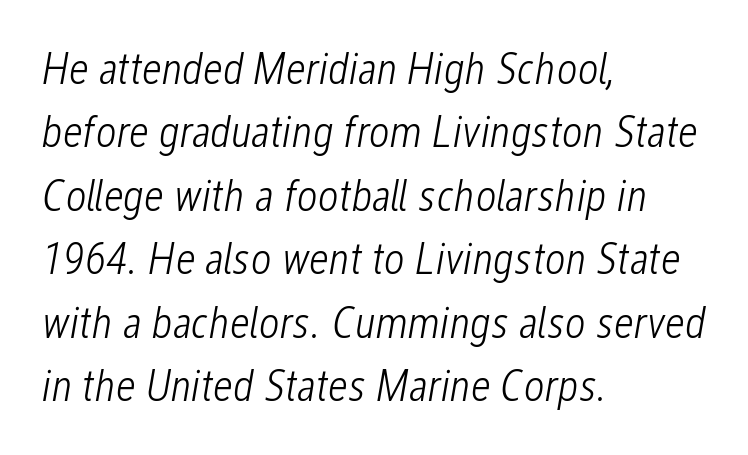
Vertical spacing — default. Do the characters align in a grid? No, the font is proportional. Tracking here is standard; glyphs follow each other at the usual distance. Notice how the stems are inclined rather than vertical — that's the hallmark of italics. A bare baseline throughout the passage.
